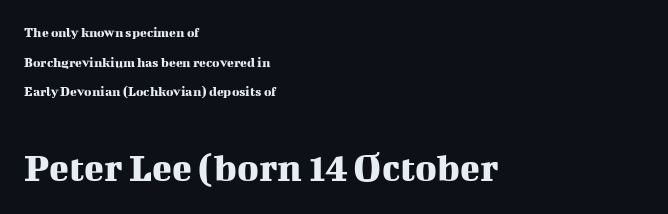
The image shows 41 px serif type, upright; set left-aligned, loose line spacing (2.11x), normal letter spacing, not underlined; the second (bottom) block is 2.93x larger; medium stroke contrast and a medium x-height.
